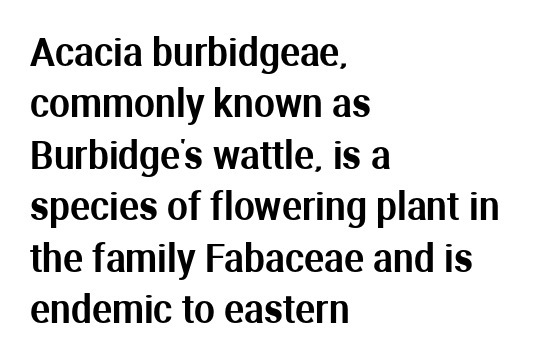
{"serif": "no", "italic": "no", "width": "normal", "stroke_contrast": "medium", "x_height": "medium", "monospaced": "no", "underline": "no", "align": "left", "line_spacing": "normal", "line_spacing_ratio": 1.39, "letter_spacing": "normal", "letter_spacing_em": 0.0, "glyph_px": 37}
